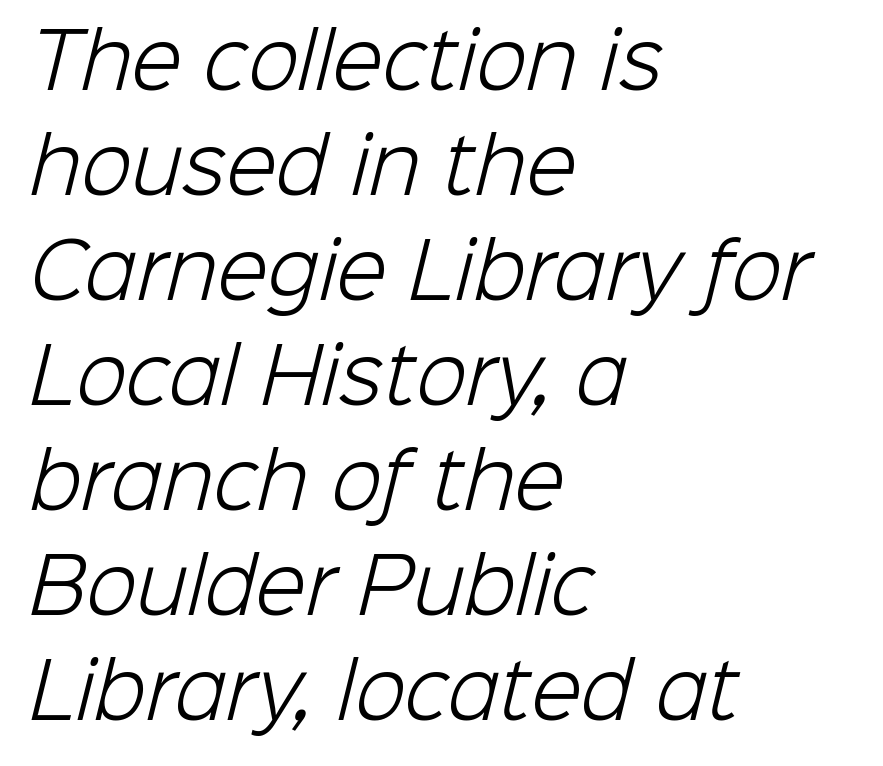
The image shows 74 px light sans-serif type; set left-aligned, normal line spacing (1.42x), normal letter spacing, not underlined; low stroke contrast and a medium x-height.
